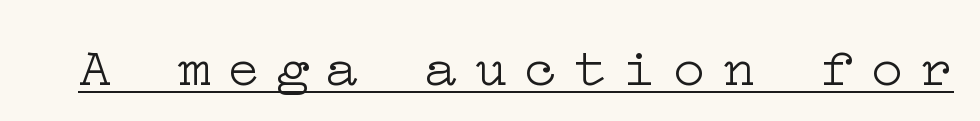
Q: Is the text bold? A: No.
Q: Is the text italic (slanted)? A: No, it is upright.
Q: Is the typeface a serif or a sans-serif typeface? A: Serif.
Q: Is the text underlined? A: Yes.
Q: Is the spacing between letters normal or unusually wide? A: Unusually wide.
Q: Width (condensed, normal, or wide)? A: Wide.
Q: Stroke contrast? A: Low.
Q: x-height? A: Medium.
